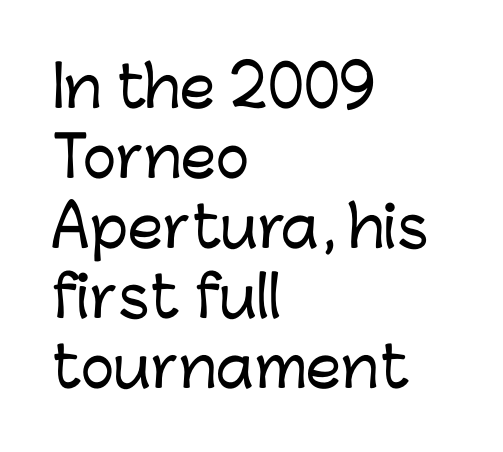
Default kerning and tracking; the words read as compact shapes. The rendering shows plain stroke endings on the letterforms — a sans-serif design. The letters stand straight up with perfectly vertical stems. The lines are quadded left.
